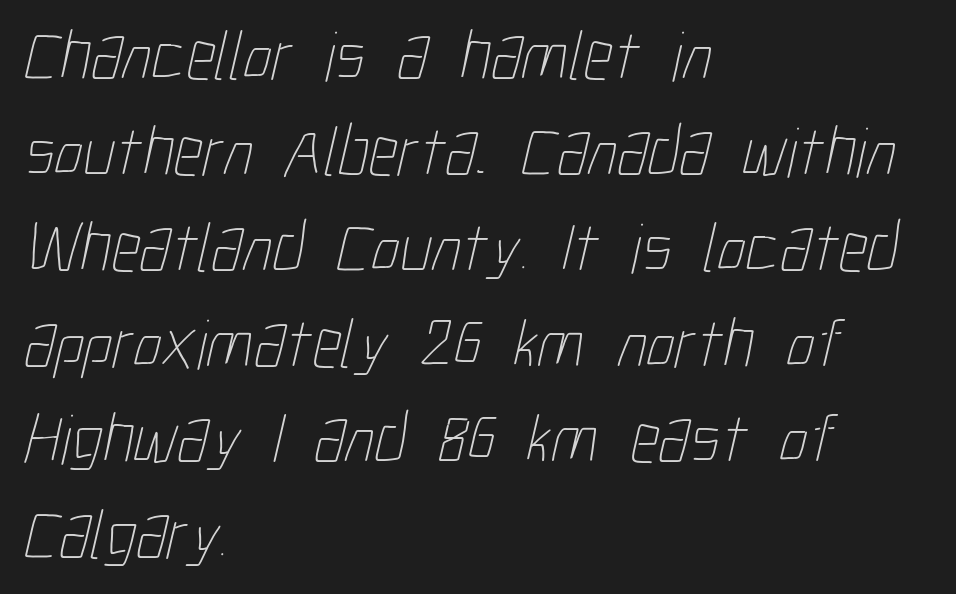
{"bold": "no", "weight": "thin", "width": "condensed", "stroke_contrast": "low", "x_height": "medium", "monospaced": "no", "underline": "no", "align": "left", "line_spacing": "normal", "line_spacing_ratio": 1.35, "letter_spacing": "normal", "letter_spacing_em": 0.0, "glyph_px": 71}
